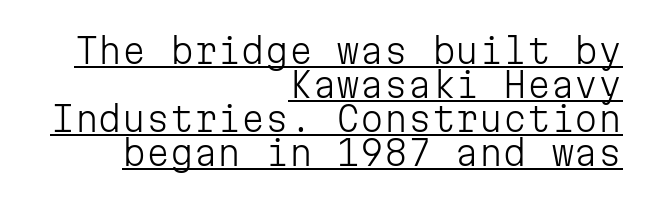
Is there much room between lines? No — they nearly touch. Short note: letters normally spaced. Students, observe the line beneath the letters — that is underlining. The ragged edge is on the left, which tells us the setting is flush right.
